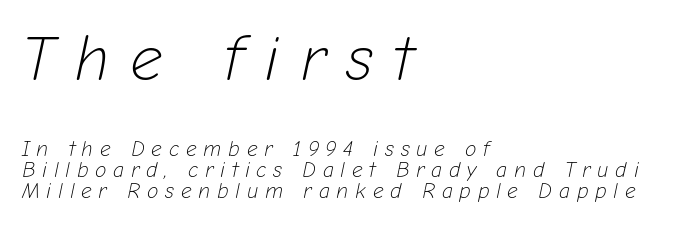
{"italic": "yes", "lean": "right", "slant_degrees": 12, "bold": "no", "weight": "light", "width": "normal", "stroke_contrast": "low", "x_height": "medium", "monospaced": "no", "underline": "no", "align": "left", "line_spacing": "tight", "line_spacing_ratio": 1.0, "letter_spacing": "wide", "letter_spacing_em": 0.32, "larger_block": "first", "size_ratio": 3.05, "glyph_px": 64}
